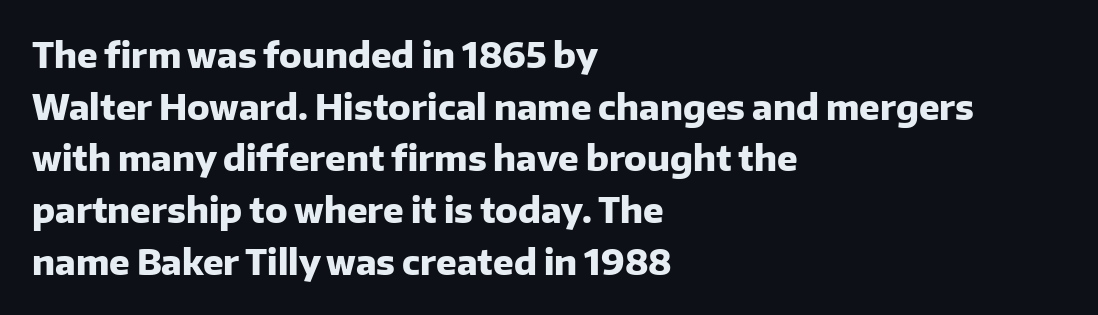
Each row of text sits above clean, open space. This sample keeps an unexceptional amount of space between lines. Note the varied advance widths — an 'i' is clearly narrower than an 'm'. Reading down the block, your eye returns to a fixed left position each line. The text was rendered using a sans face with plain stroke endings. Glyph-to-glyph distance matches everyday printed text.
